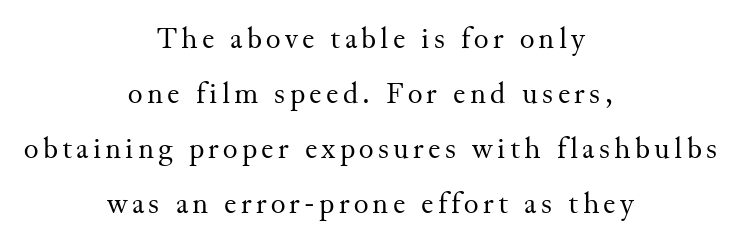
The type sits square on the baseline with zero lean. Think standard paragraph weight, or any step lighter than that. Decoration check: the copy has no underline. A typesetter would call this proportional, since set widths differ per character. Notice how the passage keeps no hard edge, just a central spine. This is serif lettering, the kind often seen in printed books.
